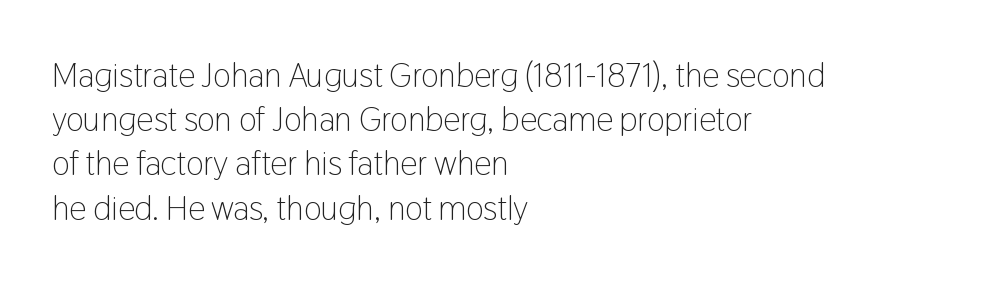
Inter-character spacing is left at the font's built-in metrics. Unlike a traditional serif, this face leaves its strokes unadorned. Is there any slant? The stems are plumb. Stroke thickness stays within the range of a standard reading face or lighter.
